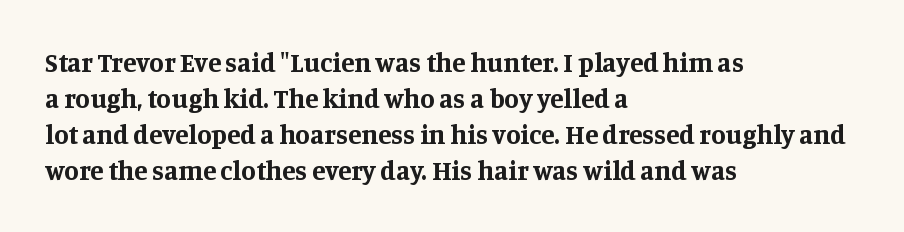
{"italic": "no", "bold": "yes", "underline": "no", "align": "left", "line_spacing": "normal", "line_spacing_ratio": 1.33, "letter_spacing": "normal", "letter_spacing_em": 0.0, "glyph_px": 27}
